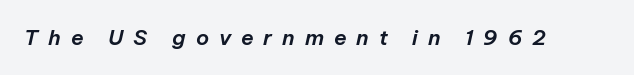
{"italic": "yes", "lean": "right", "slant_degrees": 12, "underline": "no", "letter_spacing": "wide", "letter_spacing_em": 0.47, "glyph_px": 21}
